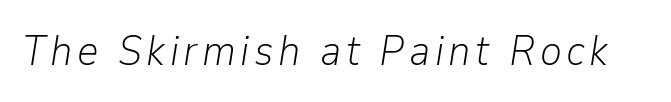
{"italic": "yes", "lean": "right", "slant_degrees": 9, "bold": "no", "weight": "light", "width": "normal", "stroke_contrast": "low", "x_height": "medium", "monospaced": "no", "underline": "no", "glyph_px": 42}
